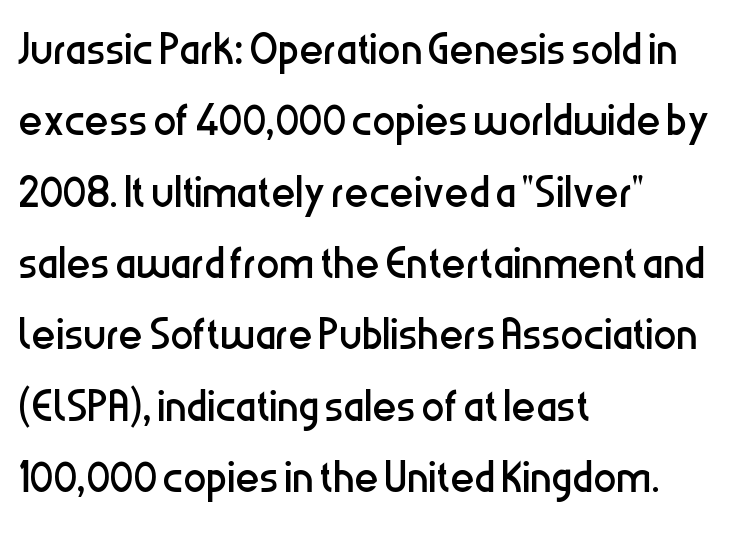
{"serif": "no", "italic": "no", "bold": "no", "weight": "regular", "width": "condensed", "stroke_contrast": "low", "x_height": "medium", "monospaced": "no", "underline": "no", "align": "left", "line_spacing_ratio": 1.23, "letter_spacing": "normal", "letter_spacing_em": 0.0, "glyph_px": 58}
